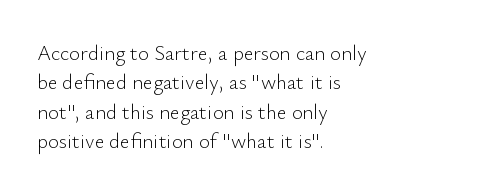
{"italic": "no", "bold": "no", "underline": "no", "align": "left", "line_spacing": "normal", "line_spacing_ratio": 1.4, "letter_spacing": "normal", "letter_spacing_em": 0.0, "glyph_px": 21}
